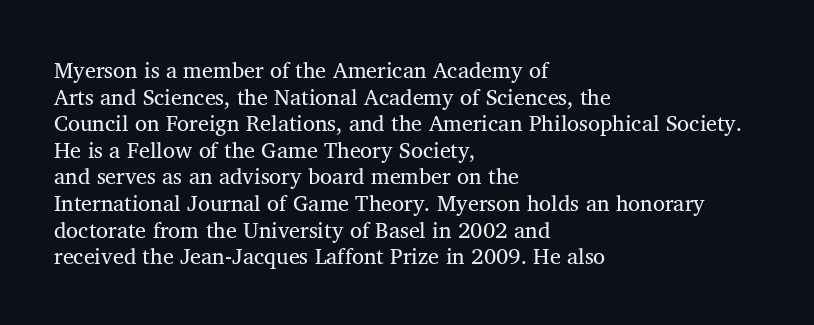
The image shows 22 px text type; set left-aligned, line spacing 1.21x, normal letter spacing, not underlined.
